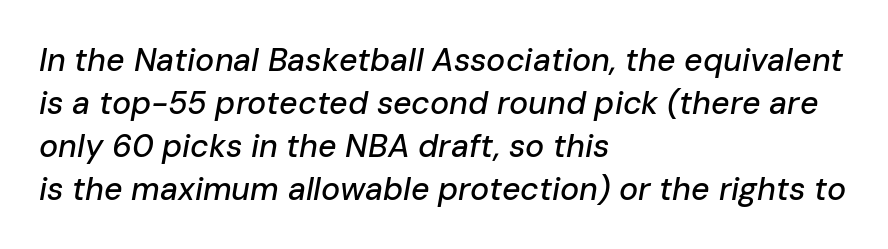
Decoration check: the copy has no underline. Is the letter spacing exaggerated? No — it looks like the ordinary default. The rows are spaced the way most documents space them. The rendering uses natural spacing where letterforms have individual widths. Where is the straight margin? On the left. Italic: yes, the glyphs are oblique.
